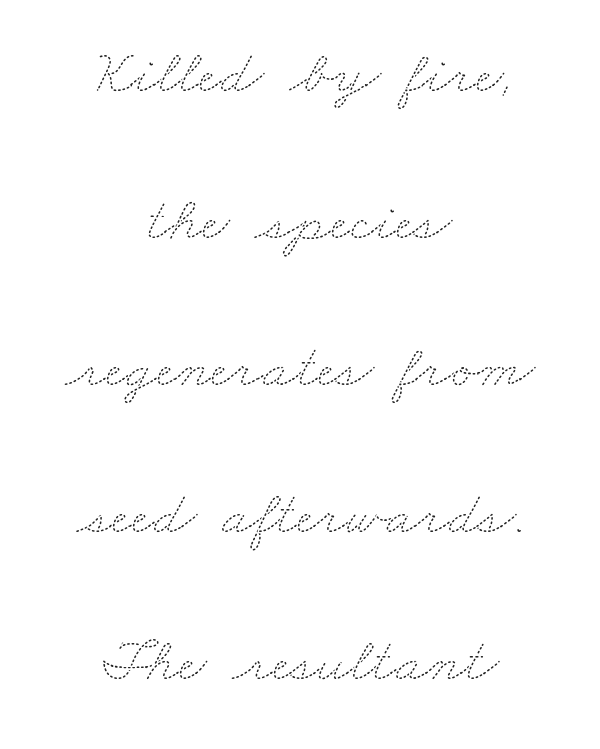
{"bold": "no", "weight": "thin", "width": "wide", "stroke_contrast": "medium", "x_height": "small", "monospaced": "no", "underline": "no", "align": "center", "line_spacing": "loose", "line_spacing_ratio": 2.37, "letter_spacing": "normal", "letter_spacing_em": 0.0, "glyph_px": 62}
